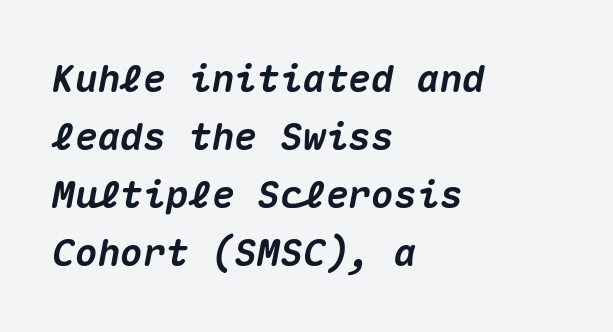
Q: Is the text bold? A: Yes.
Q: Is the text italic (slanted)? A: Yes, it leans right by about 10 degrees.
Q: Is the text underlined? A: No.
Q: How is the paragraph aligned? A: Left-aligned.
Q: Is the spacing between letters normal or unusually wide? A: Normal.
Q: Is the spacing between lines tight, normal or loose? A: Normal.
Q: Width (condensed, normal, or wide)? A: Normal.
Q: Stroke contrast? A: Medium.
Q: x-height? A: Medium.
Q: Monospaced? A: Yes.
